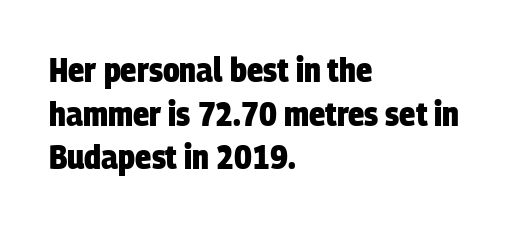
{"serif": "no", "bold": "yes", "weight": "heavy", "width": "condensed", "stroke_contrast": "low", "x_height": "large", "monospaced": "no", "underline": "no", "align": "left", "line_spacing": "normal", "line_spacing_ratio": 1.28, "letter_spacing": "normal", "letter_spacing_em": 0.0, "glyph_px": 34}
